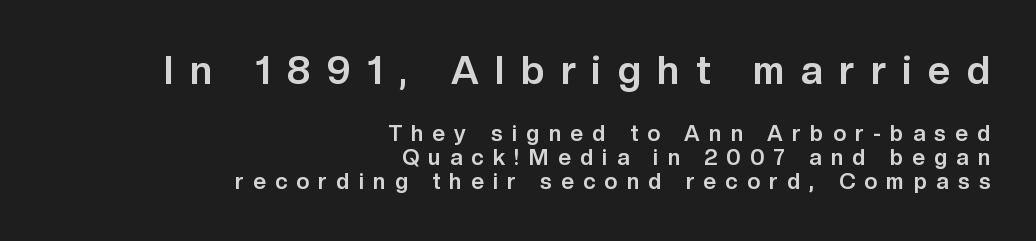
You could not count columns in this text — the font is proportionally spaced. Baseline-to-baseline distance is barely more than the letter height. Characters follow at a spacing far wider than the type designer built in. Look at the stroke-to-counter ratio: heavy, a bold. Font category for this specimen: sans-serif.
